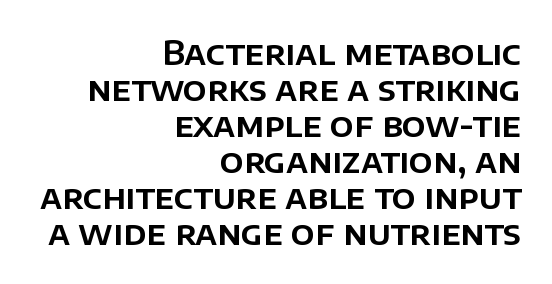
Q: Is the text italic (slanted)? A: No, it is upright.
Q: Is the typeface a serif or a sans-serif typeface? A: Sans-serif.
Q: Is the text underlined? A: No.
Q: How is the paragraph aligned? A: Right-aligned.
Q: Is the spacing between letters normal or unusually wide? A: Normal.
Q: Is the spacing between lines tight, normal or loose? A: Tight.
Q: Width (condensed, normal, or wide)? A: Normal.
Q: Stroke contrast? A: Low.
Q: x-height? A: Large.
Q: Monospaced? A: No.
